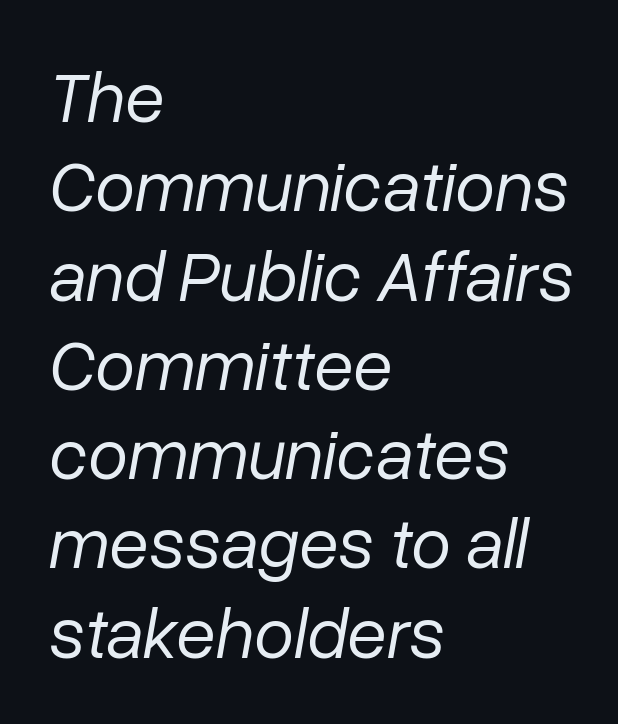
Q: Is the text bold? A: No.
Q: Is the text italic (slanted)? A: Yes, it leans right by about 10 degrees.
Q: Is the text underlined? A: No.
Q: How is the paragraph aligned? A: Left-aligned.
Q: Is the spacing between letters normal or unusually wide? A: Normal.
Q: Width (condensed, normal, or wide)? A: Normal.
Q: Stroke contrast? A: Low.
Q: x-height? A: Medium.
Q: Monospaced? A: No.
